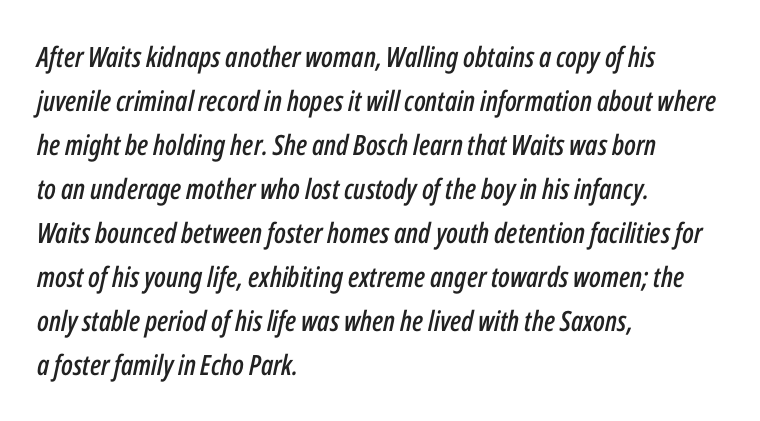
The image shows 28 px condensed type, italic (leaning right); set left-aligned, normal line spacing (1.57x), normal letter spacing, not underlined; low stroke contrast and a medium x-height.
